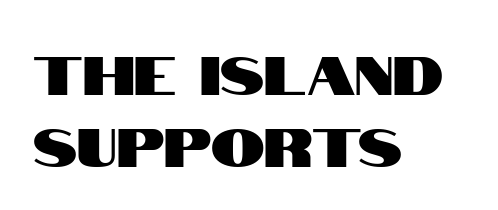
Type style note: lacks serifs. These lines were composed using upright roman letters. No word sits above an underline. Looks like regular typesetting: each glyph gets only the width it needs. If you measured baseline to baseline, you'd find a middling distance.
